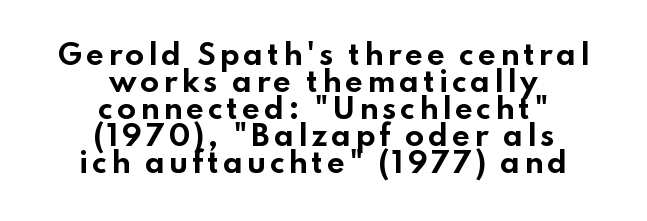
Clear beneath every line of the passage. Set as a true bold cut, around the 700 mark. Visually the block forms a symmetrical silhouette, jagged on both flanks. Is this a fixed-width face? No — the glyphs have proportional, varying widths. Italic? Not at all — the glyphs are vertical.
